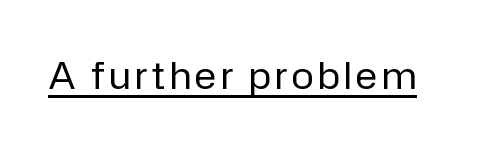
Stroke terminals: plain, sans-serif. Think of a printed novel: that variable character pitch is what you see here. The face looks like a standard text weight, possibly lighter. Is there an underline? Yes — a line sits under the letters. Tall strokes in this sample are plumb rather than angled.
